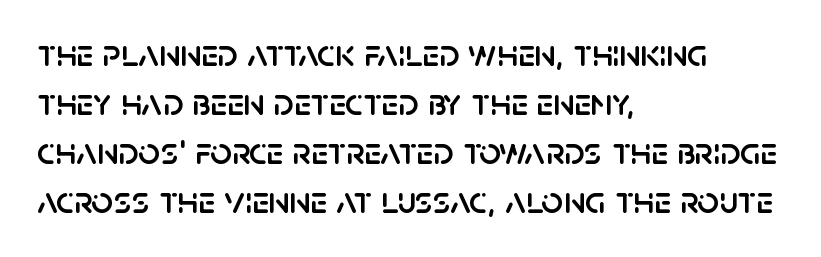
Q: Is the text italic (slanted)? A: No, it is upright.
Q: Is the typeface a serif or a sans-serif typeface? A: Sans-serif.
Q: Is the text underlined? A: No.
Q: How is the paragraph aligned? A: Left-aligned.
Q: Is the spacing between letters normal or unusually wide? A: Normal.
Q: Is the spacing between lines tight, normal or loose? A: Normal.
Q: Width (condensed, normal, or wide)? A: Normal.
Q: Stroke contrast? A: Low.
Q: x-height? A: Large.
Q: Monospaced? A: No.
